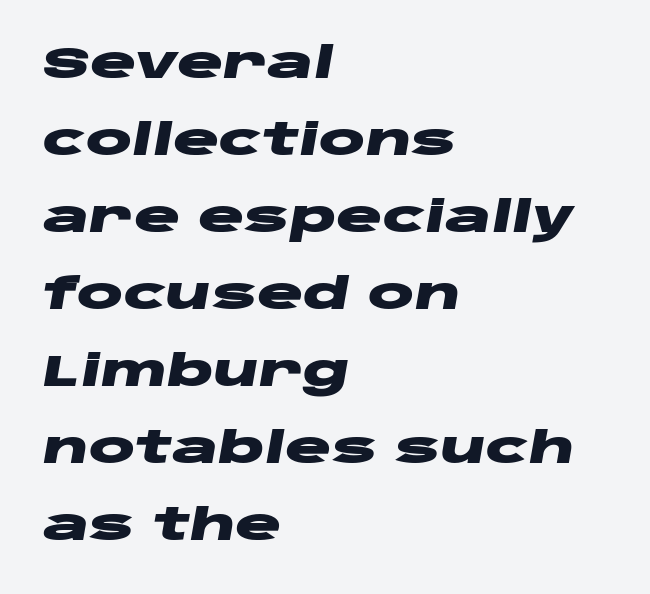
Q: Is the text bold? A: Yes.
Q: Is the text italic (slanted)? A: Yes, it leans right by about 10 degrees.
Q: Is the text underlined? A: No.
Q: How is the paragraph aligned? A: Left-aligned.
Q: Is the spacing between letters normal or unusually wide? A: Normal.
Q: Width (condensed, normal, or wide)? A: Wide.
Q: Stroke contrast? A: Low.
Q: x-height? A: Large.
Q: Monospaced? A: No.
